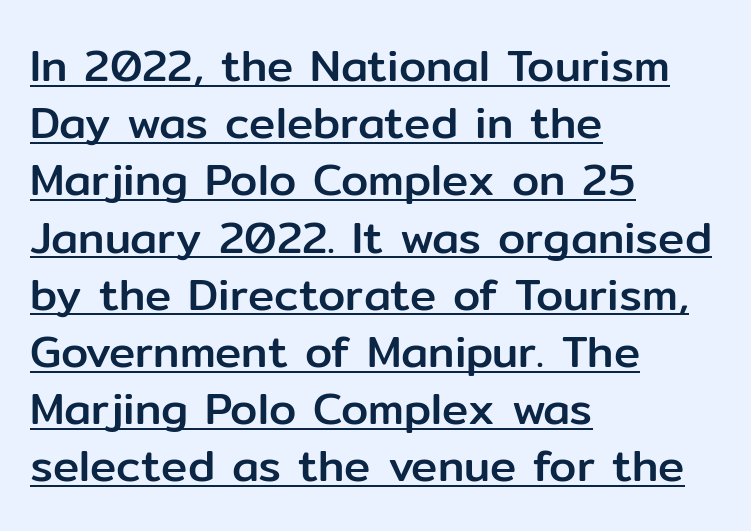
{"serif": "no", "italic": "no", "width": "normal", "stroke_contrast": "low", "x_height": "medium", "monospaced": "no", "underline": "yes", "align": "left", "line_spacing": "normal", "line_spacing_ratio": 1.3, "letter_spacing": "normal", "letter_spacing_em": 0.0, "glyph_px": 44}
